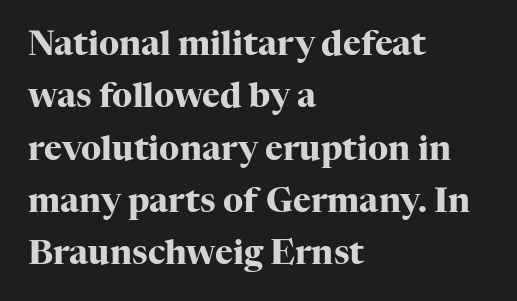
The image shows 34 px heavy serif type, upright; set left-aligned, normal line spacing (1.54x), normal letter spacing, not underlined; high stroke contrast and a medium x-height.
